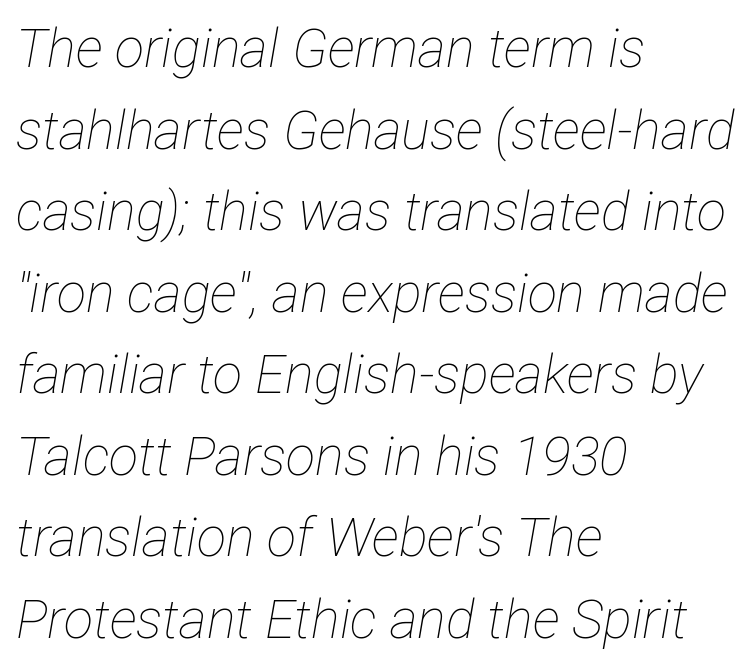
A light-to-regular cut is what we see here. Regarding leading, the lines here are spaced in the standard way. Tall strokes in this sample are angled rather than plumb. The lines in this sample share a left origin and differ only in where they stop. The area under the type is left untouched.
